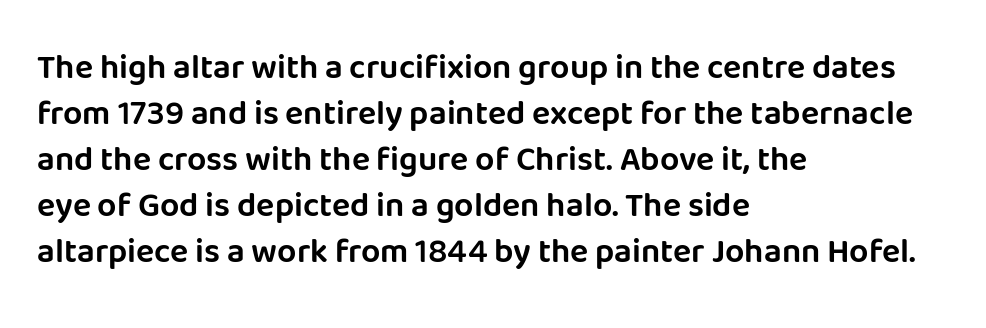
Unmarked baselines from the first word to the last. Line starts are locked; line ends wander. Vertically, the passage feels balanced, rows spaced as you'd expect. This rendering leaves character spacing at its baseline value. Here the designer chose a conventional face with non-uniform glyph widths.
